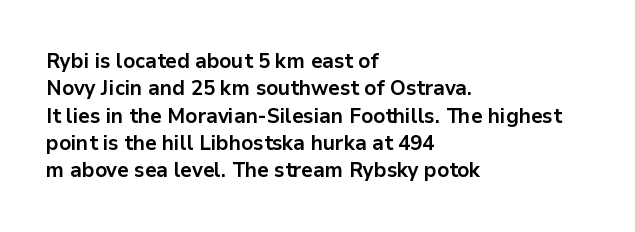
The rendering anchors every line to the left-hand side. This is the regular roman posture of the typeface. A normal amount of white space separates one row of letters from the next. The face used here is rendered with its standard letterfit. A clean baseline with only descenders dipping below it. The sample has been set heavy, in full bold.
